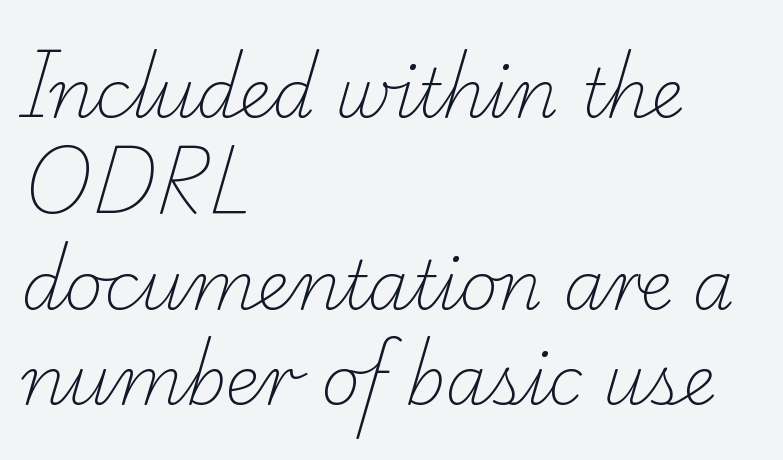
Short and long lines alike share a common starting point at left. The font is comparable to plain body text, perhaps lighter. The words here are not underlined. In terms of leading, this rendering sits right in the middle. This sample has the flowing, uneven cadence of proportional lettering.
